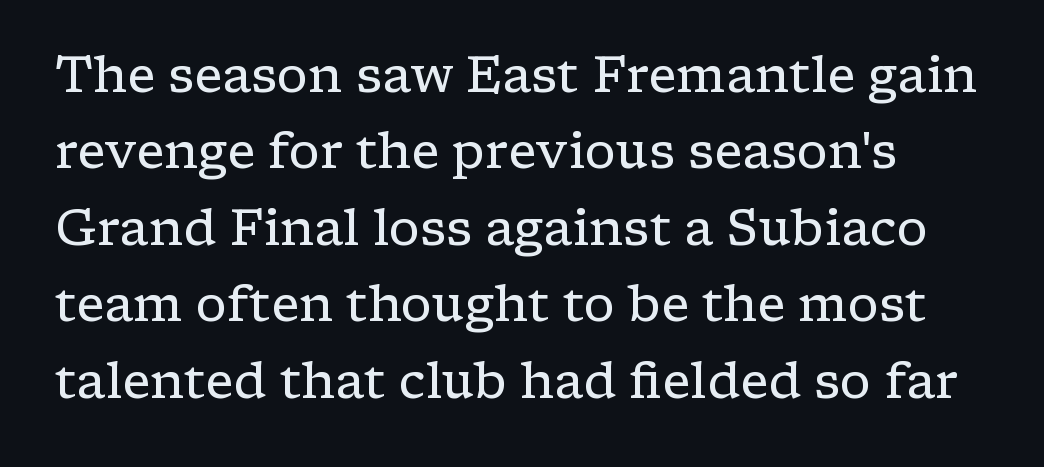
Q: Is the text bold? A: No.
Q: Is the text italic (slanted)? A: No, it is upright.
Q: Is the typeface a serif or a sans-serif typeface? A: Serif.
Q: Is the text underlined? A: No.
Q: Is the spacing between letters normal or unusually wide? A: Normal.
Q: Is the spacing between lines tight, normal or loose? A: Normal.
Q: Width (condensed, normal, or wide)? A: Wide.
Q: Stroke contrast? A: Low.
Q: x-height? A: Medium.
Q: Monospaced? A: No.
